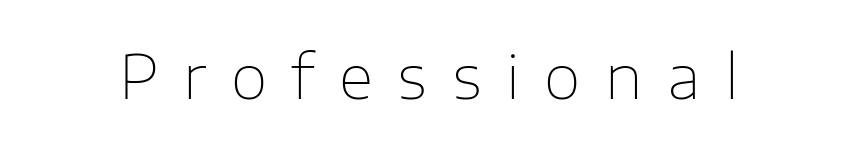
The image shows 60 px thin sans-serif type, upright; set unusually wide letter spacing (+0.41 em), not underlined; low stroke contrast and a medium x-height.
